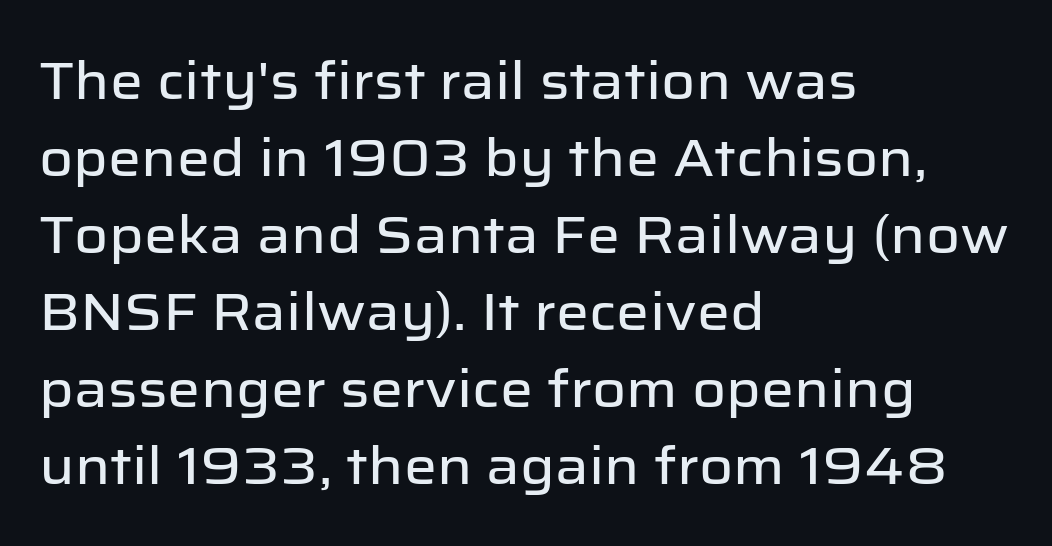
The image shows 52 px sans-serif type, upright; set left-aligned, normal line spacing (1.48x), normal letter spacing, not underlined; low stroke contrast and a medium x-height.
